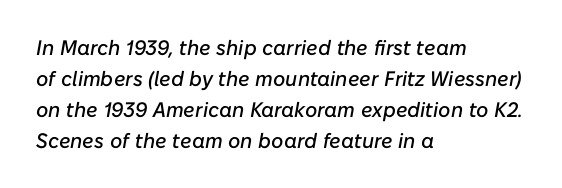
{"italic": "yes", "lean": "right", "slant_degrees": 10, "underline": "no", "align": "left", "line_spacing": "normal", "line_spacing_ratio": 1.47, "letter_spacing": "normal", "letter_spacing_em": 0.0, "glyph_px": 21}
